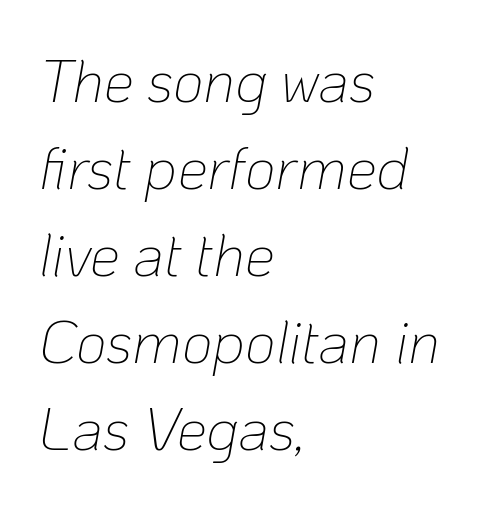
It's the slanting kind of type. Check the space under the baseline: it is left empty. Caption: multi-line text, flush left, ragged right. This sample has the flowing, uneven cadence of proportional lettering.
